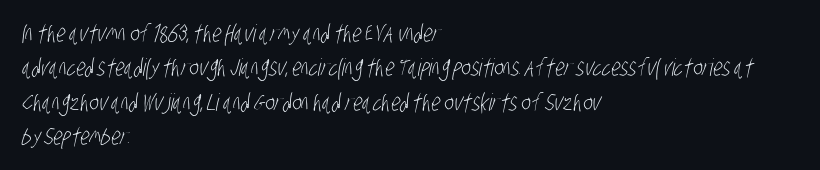
The image shows 24 px text type; set left-aligned, normal line spacing (1.43x), normal letter spacing, not underlined.
